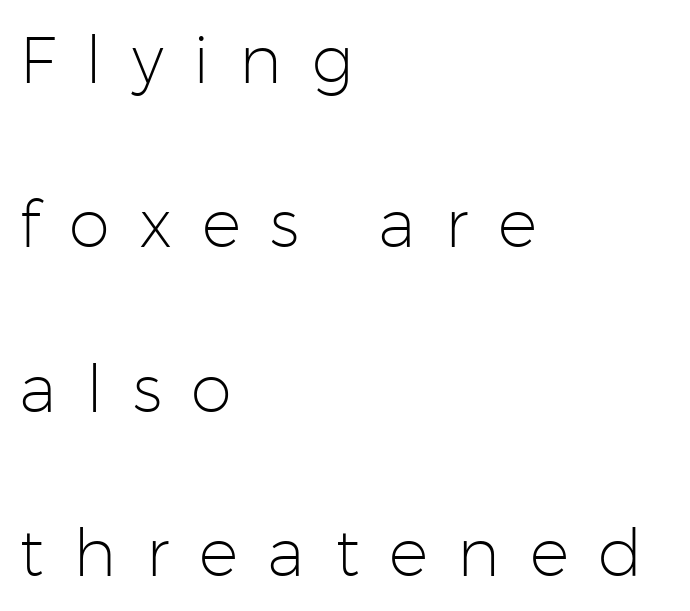
{"serif": "no", "italic": "no", "bold": "no", "weight": "light", "width": "normal", "stroke_contrast": "low", "x_height": "medium", "monospaced": "no", "underline": "no", "align": "left", "line_spacing": "loose", "line_spacing_ratio": 2.49, "letter_spacing": "wide", "letter_spacing_em": 0.45, "glyph_px": 66}
